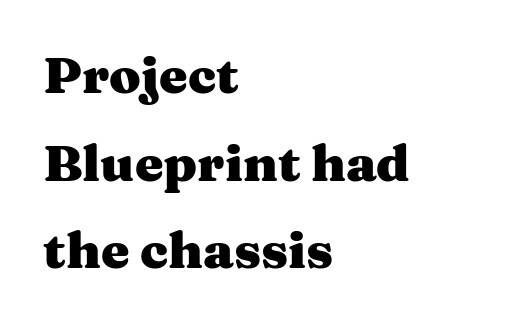
The rendering anchors every line to the left-hand side. Think of a printed novel: that variable character pitch is what you see here. Regarding serifs, this sample has them. Typographic density is high because the face is bold. Caption: standard tracking, unaltered.
